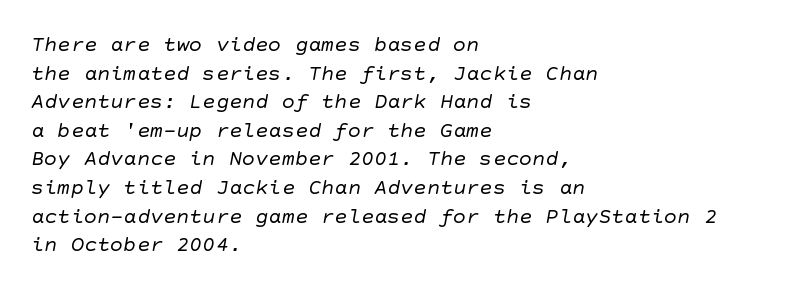
The image shows 22 px text type; set left-aligned, normal line spacing (1.3x), normal letter spacing, not underlined.
